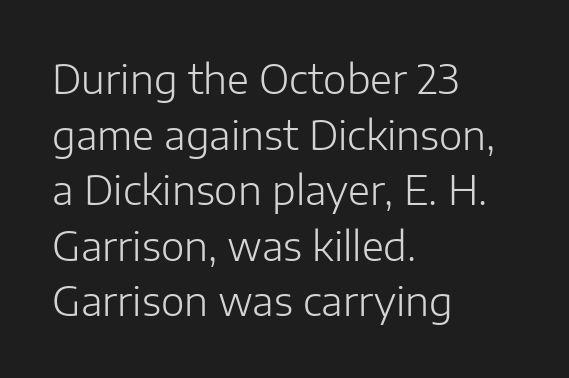
Q: Is the text bold? A: No.
Q: Is the text italic (slanted)? A: No, it is upright.
Q: Is the typeface a serif or a sans-serif typeface? A: Sans-serif.
Q: Is the text underlined? A: No.
Q: How is the paragraph aligned? A: Left-aligned.
Q: Is the spacing between letters normal or unusually wide? A: Normal.
Q: Is the spacing between lines tight, normal or loose? A: Normal.
Q: Width (condensed, normal, or wide)? A: Normal.
Q: Stroke contrast? A: Low.
Q: x-height? A: Medium.
Q: Monospaced? A: No.
